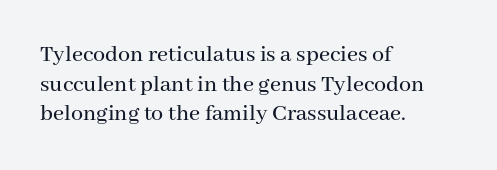
The rag falls on the right side of this text block. This sample uses an upright cut, with every glyph sitting square on the baseline. This sample uses plain, unmodified letter spacing. The strip under each line holds only bare page.
